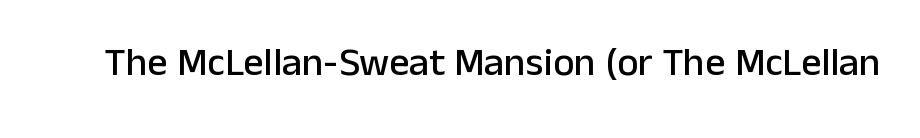
The image shows 40 px sans-serif type, upright; set normal letter spacing, not underlined; low stroke contrast and a medium x-height.
